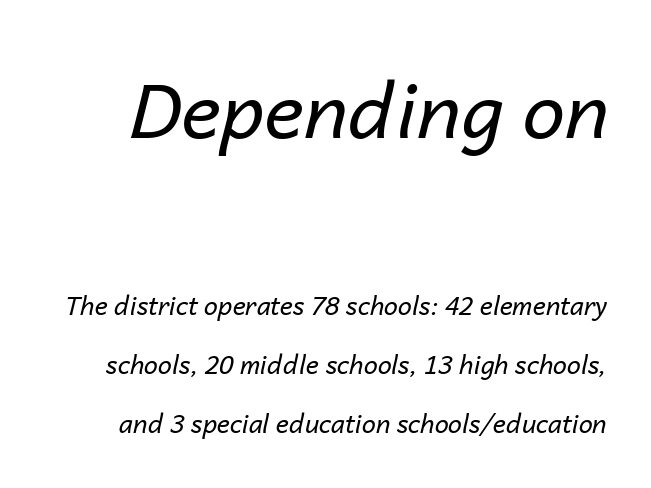
{"italic": "yes", "lean": "right", "slant_degrees": 14, "bold": "no", "weight": "regular", "width": "normal", "stroke_contrast": "low", "x_height": "medium", "monospaced": "no", "underline": "no", "line_spacing": "loose", "line_spacing_ratio": 2.35, "letter_spacing": "normal", "letter_spacing_em": 0.0, "larger_block": "first", "size_ratio": 3.04, "glyph_px": 76}
